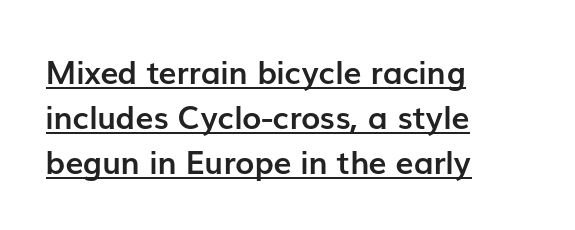
{"serif": "no", "italic": "no", "bold": "yes", "weight": "semibold", "width": "normal", "stroke_contrast": "low", "x_height": "medium", "monospaced": "no", "underline": "yes", "align": "left", "line_spacing": "normal", "line_spacing_ratio": 1.4, "letter_spacing": "normal", "letter_spacing_em": 0.0, "glyph_px": 32}
